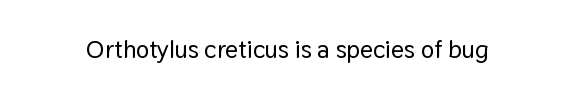
If you drew a line through each stem, it would be perfectly vertical. Characters follow at the spacing the type designer built in. The words here are not underlined.
